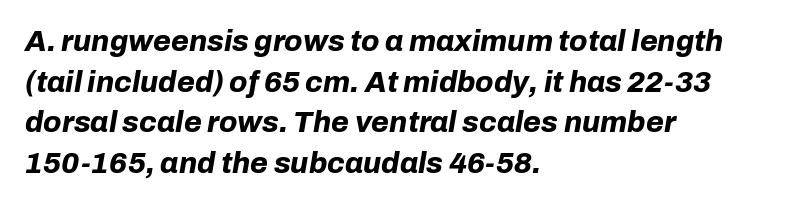
Q: Is the text bold? A: Yes.
Q: Is the text italic (slanted)? A: Yes, it leans right by about 10 degrees.
Q: Is the text underlined? A: No.
Q: How is the paragraph aligned? A: Left-aligned.
Q: Is the spacing between letters normal or unusually wide? A: Normal.
Q: Is the spacing between lines tight, normal or loose? A: Normal.
Q: Width (condensed, normal, or wide)? A: Normal.
Q: Stroke contrast? A: Low.
Q: x-height? A: Medium.
Q: Monospaced? A: No.
